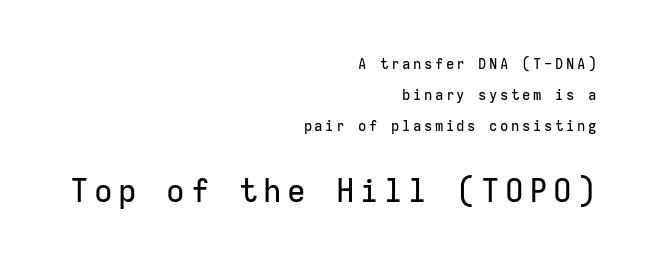
The image shows 31 px sans-serif type, upright, monospaced; set right-aligned, loose line spacing (2.2x), not underlined; the second (bottom) block is 2.21x larger; low stroke contrast and a medium x-height.
